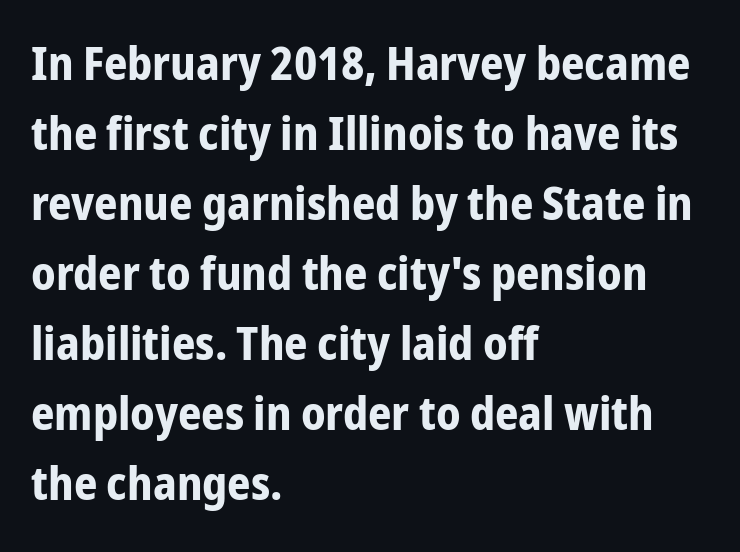
{"serif": "no", "italic": "no", "bold": "yes", "weight": "bold", "width": "condensed", "stroke_contrast": "low", "x_height": "medium", "monospaced": "no", "underline": "no", "align": "left", "line_spacing": "normal", "line_spacing_ratio": 1.52, "letter_spacing": "normal", "letter_spacing_em": 0.0, "glyph_px": 46}
